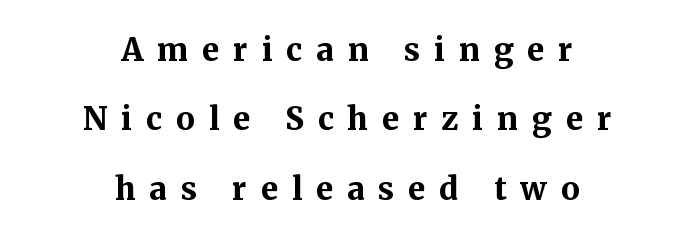
Q: Is the text bold? A: Yes.
Q: Is the text italic (slanted)? A: No, it is upright.
Q: Is the typeface a serif or a sans-serif typeface? A: Serif.
Q: Is the text underlined? A: No.
Q: How is the paragraph aligned? A: Centered.
Q: Is the spacing between letters normal or unusually wide? A: Unusually wide.
Q: Is the spacing between lines tight, normal or loose? A: Loose.
Q: Width (condensed, normal, or wide)? A: Normal.
Q: Stroke contrast? A: Medium.
Q: x-height? A: Medium.
Q: Monospaced? A: No.
